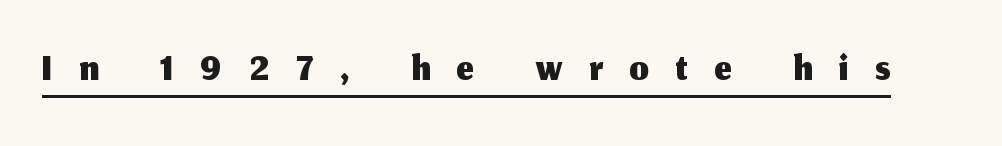
The image shows 61 px sans-serif type, upright; set unusually wide letter spacing (+0.44 em), underlined; medium stroke contrast and a medium x-height.
